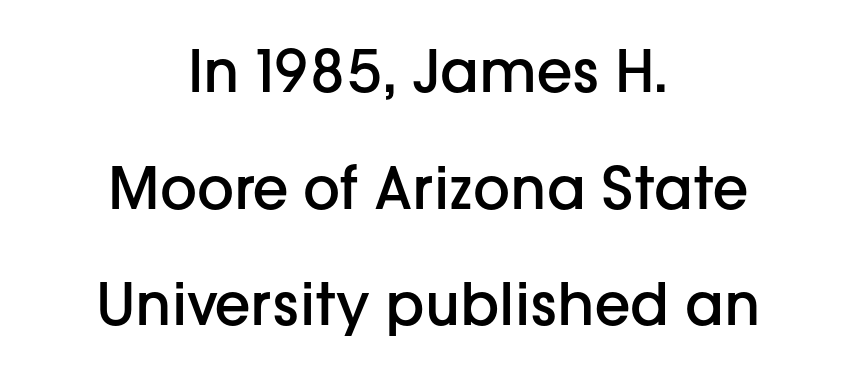
The image shows 58 px semibold sans-serif type, upright; set centered, loose line spacing (2.01x), normal letter spacing, not underlined; low stroke contrast and a medium x-height.
